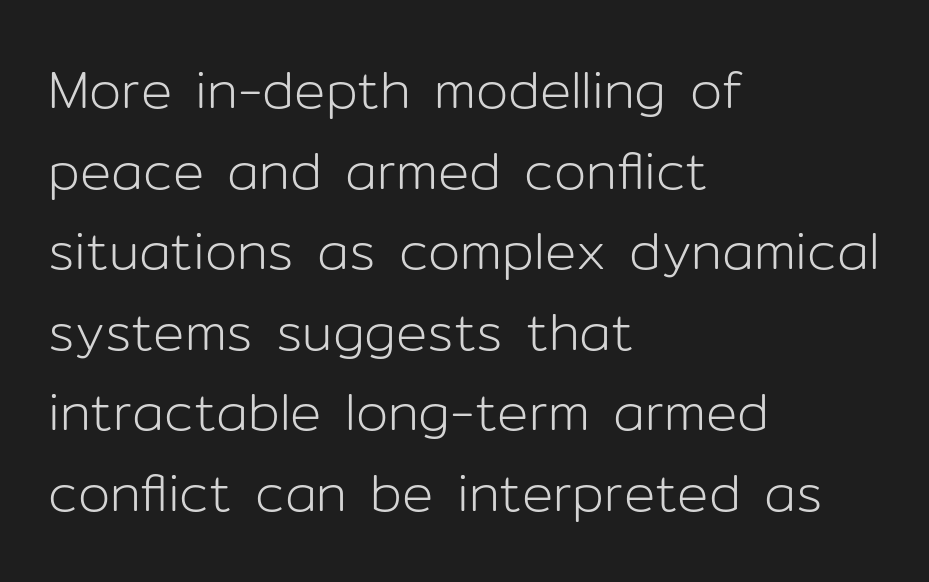
The specimen reads as upright at a glance. Clear beneath every line of the passage. Stroke terminals: plain, sans-serif. This is not heavy type; no bold has been used. These lines are set flush left with a ragged right edge.
